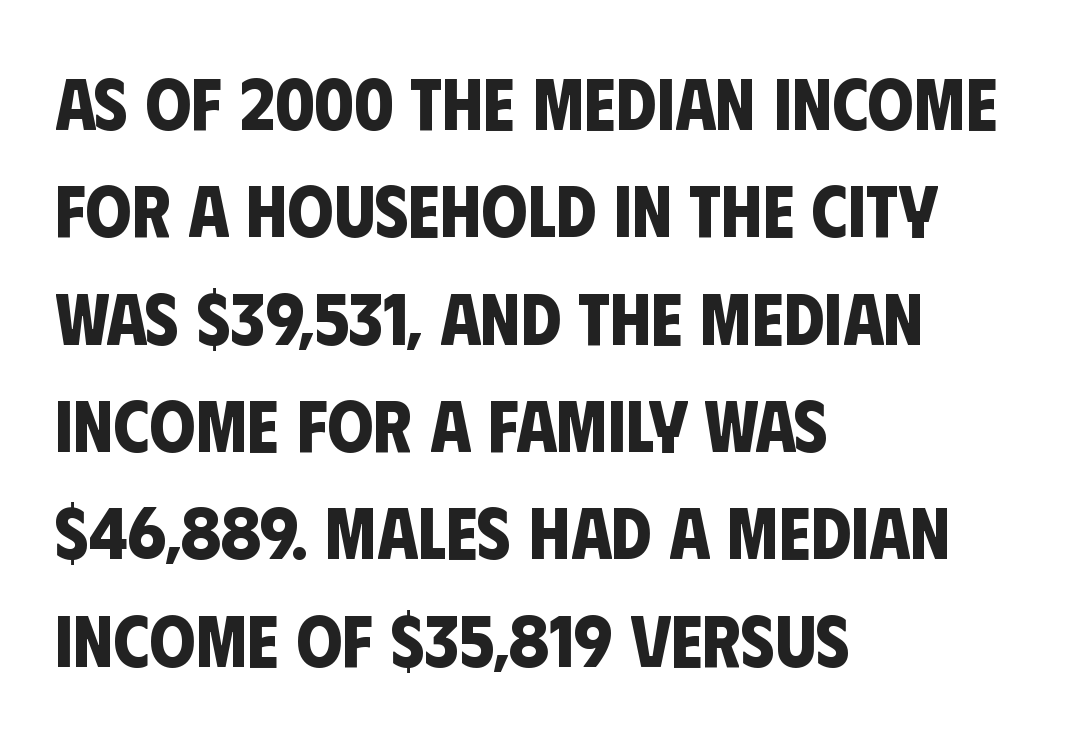
Q: Is the text bold? A: Yes.
Q: Is the typeface a serif or a sans-serif typeface? A: Sans-serif.
Q: Is the text underlined? A: No.
Q: How is the paragraph aligned? A: Left-aligned.
Q: Is the spacing between letters normal or unusually wide? A: Normal.
Q: Is the spacing between lines tight, normal or loose? A: Normal.
Q: Width (condensed, normal, or wide)? A: Condensed.
Q: Stroke contrast? A: Low.
Q: x-height? A: Large.
Q: Monospaced? A: No.
